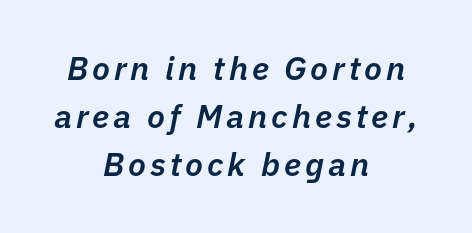
{"italic": "yes", "lean": "right", "slant_degrees": 11, "bold": "semi", "weight": "semibold", "width": "normal", "stroke_contrast": "low", "x_height": "medium", "monospaced": "no", "underline": "no", "align": "center", "line_spacing": "normal", "line_spacing_ratio": 1.46, "glyph_px": 33}
